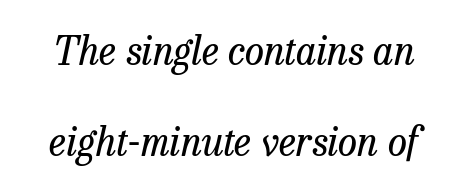
Q: Is the text bold? A: No.
Q: Is the text italic (slanted)? A: Yes, it leans right by about 13 degrees.
Q: Is the typeface a serif or a sans-serif typeface? A: Serif.
Q: Is the text underlined? A: No.
Q: How is the paragraph aligned? A: Centered.
Q: Is the spacing between letters normal or unusually wide? A: Normal.
Q: Is the spacing between lines tight, normal or loose? A: Loose.
Q: Width (condensed, normal, or wide)? A: Normal.
Q: Stroke contrast? A: Low.
Q: x-height? A: Medium.
Q: Monospaced? A: No.
